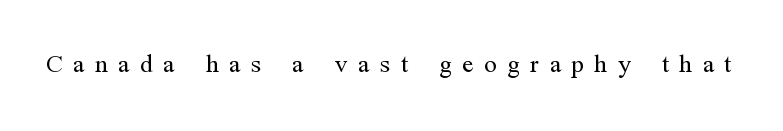
Stem width sits at or under what a default text font uses. Glance below the letters and you will spot only blank space. In terms of posture, this sample is upright. Each letter's strokes conclude with small projecting serifs. The rendering uses natural spacing where letterforms have individual widths. Letter spacing: wide.
